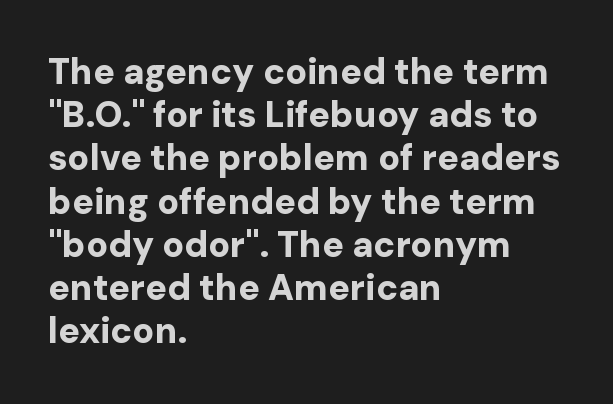
The image shows 36 px bold sans-serif type, upright; set left-aligned, line spacing 1.2x, normal letter spacing, not underlined; low stroke contrast and a medium x-height.
